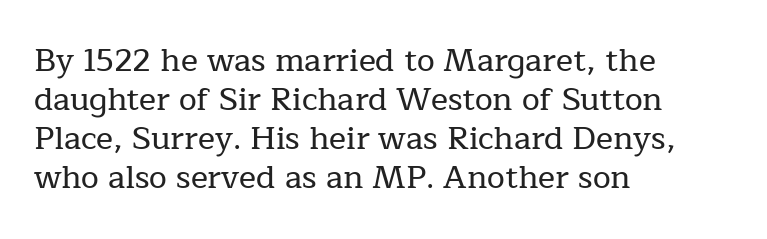
{"serif": "yes", "italic": "no", "width": "normal", "stroke_contrast": "low", "x_height": "medium", "monospaced": "no", "underline": "no", "align": "left", "line_spacing_ratio": 1.22, "letter_spacing": "normal", "letter_spacing_em": 0.0, "glyph_px": 32}
